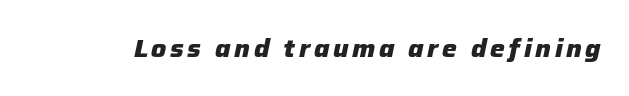
The image shows 25 px bold type, italic (leaning right); set not underlined.
